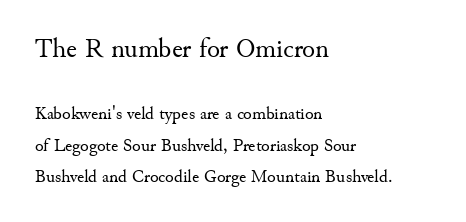
Q: Is the text bold? A: No.
Q: Is the text italic (slanted)? A: No, it is upright.
Q: Is the text underlined? A: No.
Q: How is the paragraph aligned? A: Left-aligned.
Q: Is the spacing between letters normal or unusually wide? A: Normal.
Q: Which block of text is set in a larger size, the first (top) or the second (bottom)? A: The first (top) one.
